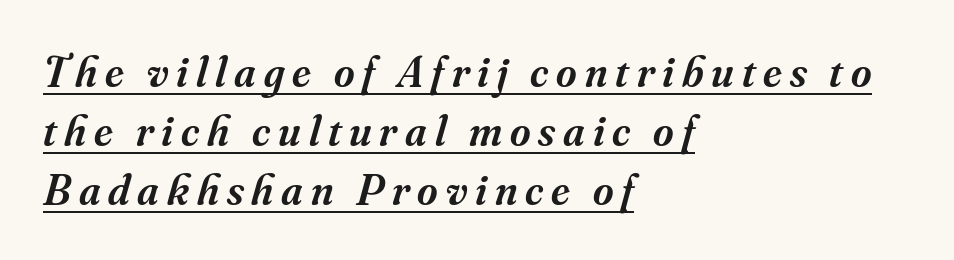
{"serif": "yes", "italic": "yes", "lean": "right", "slant_degrees": 16, "bold": "semi", "weight": "semibold", "width": "normal", "stroke_contrast": "medium", "x_height": "small", "monospaced": "no", "underline": "yes", "align": "left", "line_spacing": "normal", "line_spacing_ratio": 1.34, "glyph_px": 44}
